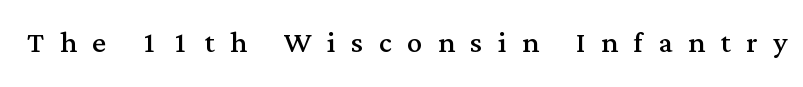
The image shows 38 px regular-weight serif type, upright; set unusually wide letter spacing (+0.41 em), not underlined; medium stroke contrast and a medium x-height.
